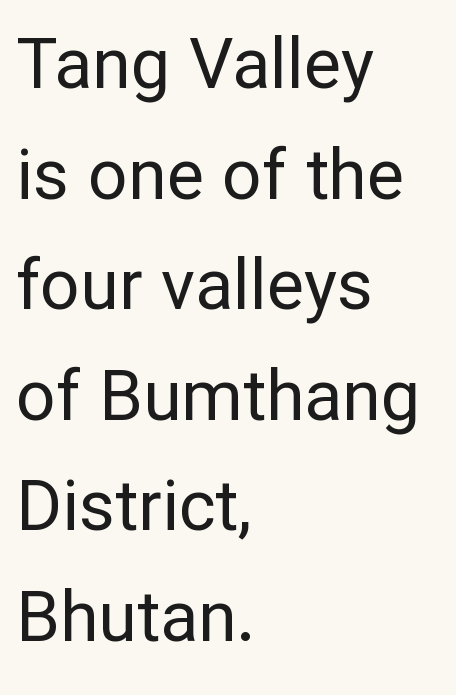
The axis of the letterforms is exactly vertical. Bold? No — there's no thickening of the strokes. The rendering anchors every line to the left-hand side. Character widths vary here, with narrow letters taking less room than wide ones.
